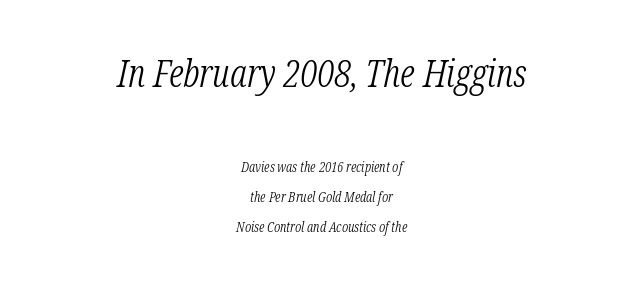
Q: Is the text bold? A: No.
Q: Is the text italic (slanted)? A: Yes, it leans right by about 12 degrees.
Q: Is the typeface a serif or a sans-serif typeface? A: Serif.
Q: Is the text underlined? A: No.
Q: How is the paragraph aligned? A: Centered.
Q: Is the spacing between letters normal or unusually wide? A: Normal.
Q: Is the spacing between lines tight, normal or loose? A: Loose.
Q: Which block of text is set in a larger size, the first (top) or the second (bottom)? A: The first (top) one.
Q: Width (condensed, normal, or wide)? A: Condensed.
Q: Stroke contrast? A: Low.
Q: x-height? A: Medium.
Q: Monospaced? A: No.
